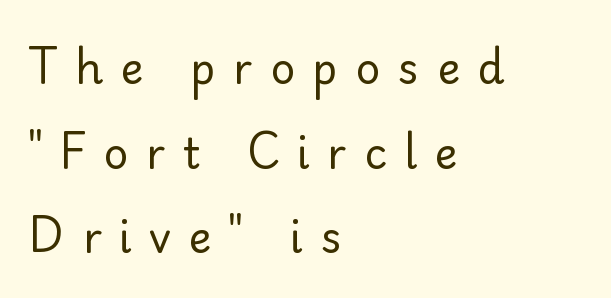
The image shows 43 px regular-weight serif type, upright; set left-aligned, loose line spacing (1.97x), unusually wide letter spacing (+0.4 em), not underlined; low stroke contrast and a small x-height.
